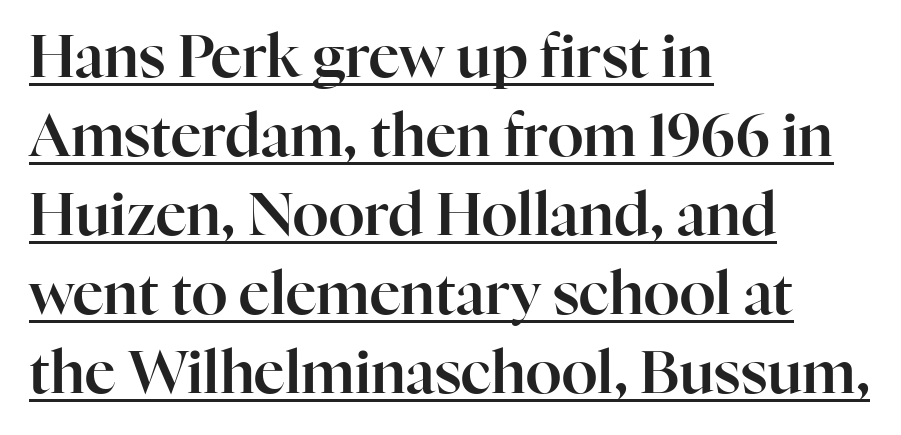
The image shows 59 px serif type, upright; set left-aligned, normal line spacing (1.34x), normal letter spacing, underlined; high stroke contrast and a medium x-height.
